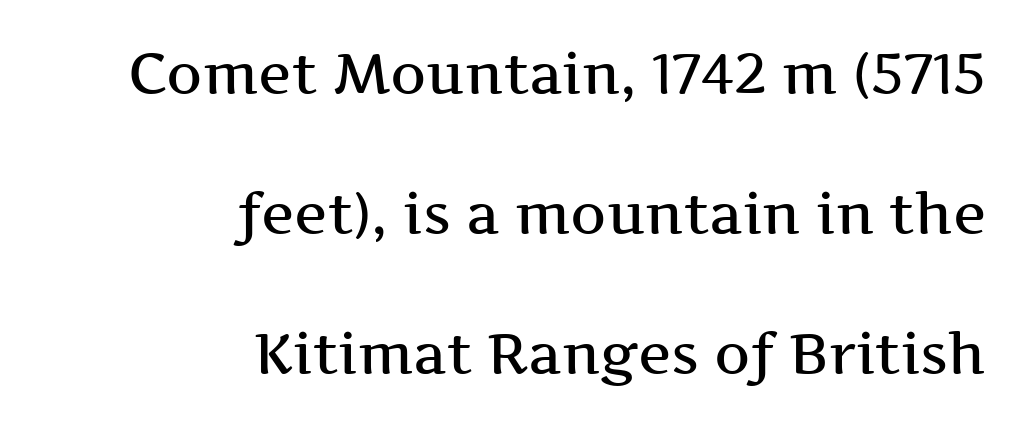
Q: Is the text bold? A: Semi-bold.
Q: Is the text italic (slanted)? A: No, it is upright.
Q: Is the typeface a serif or a sans-serif typeface? A: Serif.
Q: Is the text underlined? A: No.
Q: How is the paragraph aligned? A: Right-aligned.
Q: Is the spacing between letters normal or unusually wide? A: Normal.
Q: Is the spacing between lines tight, normal or loose? A: Loose.
Q: Width (condensed, normal, or wide)? A: Wide.
Q: Stroke contrast? A: Medium.
Q: x-height? A: Medium.
Q: Monospaced? A: No.
